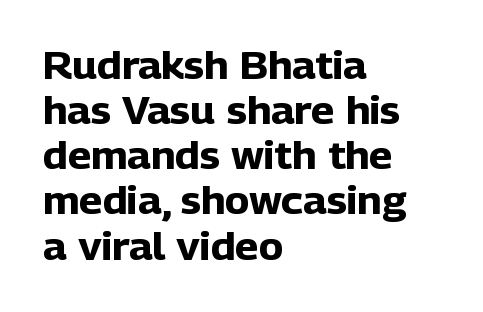
The setting favours the left margin, as ordinary paragraphs usually do. Plenty of ink on the page — the face is bold. Serifs: no, the terminals of the letterforms are clean. Students, note that the glyphs here touch the page at normal intervals. Posture: upright roman.
